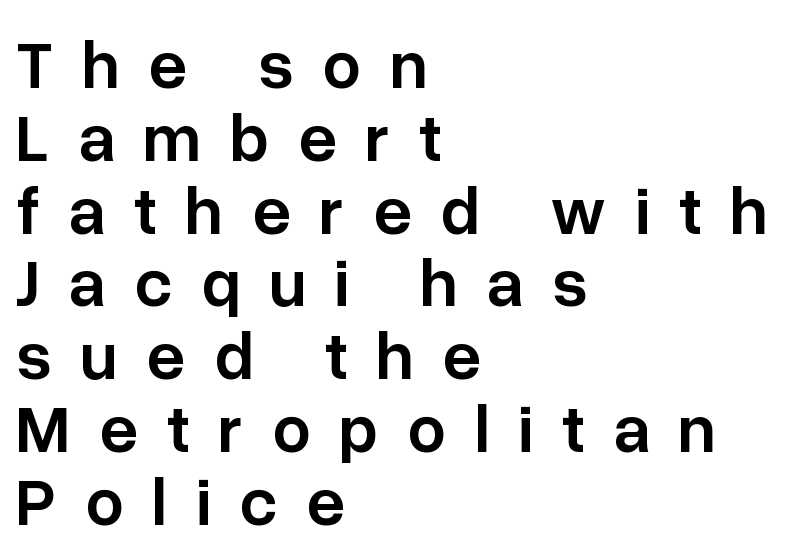
{"serif": "no", "italic": "no", "bold": "semi", "weight": "semibold", "width": "normal", "stroke_contrast": "low", "x_height": "medium", "monospaced": "no", "underline": "no", "align": "left", "line_spacing": "tight", "line_spacing_ratio": 1.07, "letter_spacing": "wide", "letter_spacing_em": 0.42, "glyph_px": 68}
